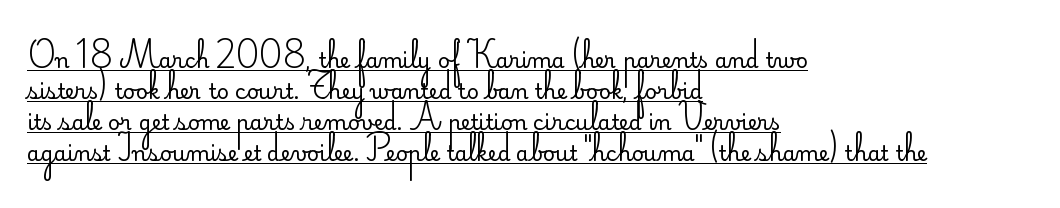
The image shows 21 px text type, upright; set left-aligned, normal line spacing (1.47x), normal letter spacing, underlined.
